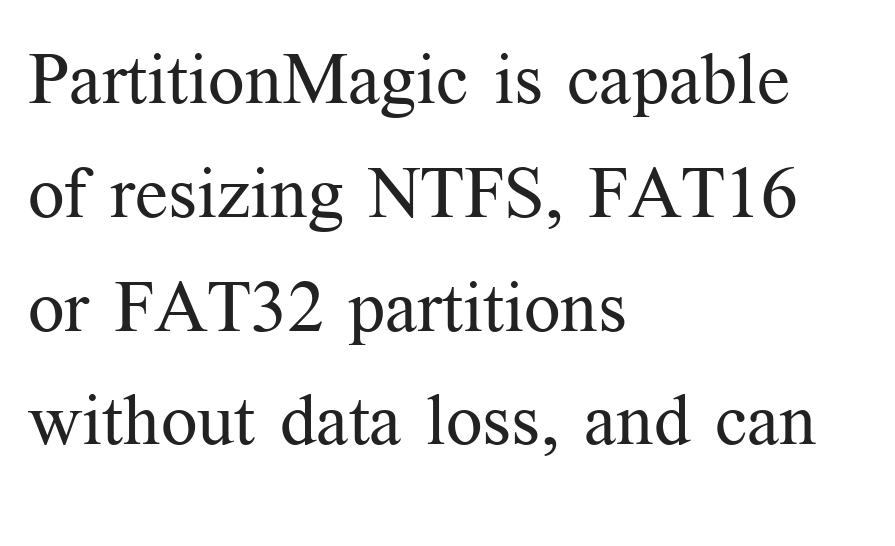
{"serif": "yes", "italic": "no", "bold": "no", "weight": "regular", "width": "normal", "stroke_contrast": "medium", "x_height": "medium", "monospaced": "no", "underline": "no", "align": "left", "line_spacing": "normal", "line_spacing_ratio": 1.58, "letter_spacing": "normal", "letter_spacing_em": 0.0, "glyph_px": 72}
